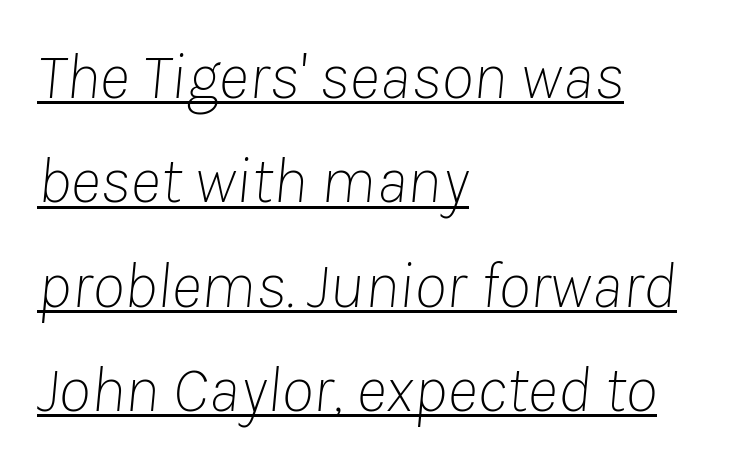
One-word summary of the alignment: left. The vertical gap from one line to the next is medium. Proportional: the letters do not fall into vertical columns. The font is comparable to plain body text, perhaps lighter. Look at the tracking — it's just the regular setting, nothing added.
